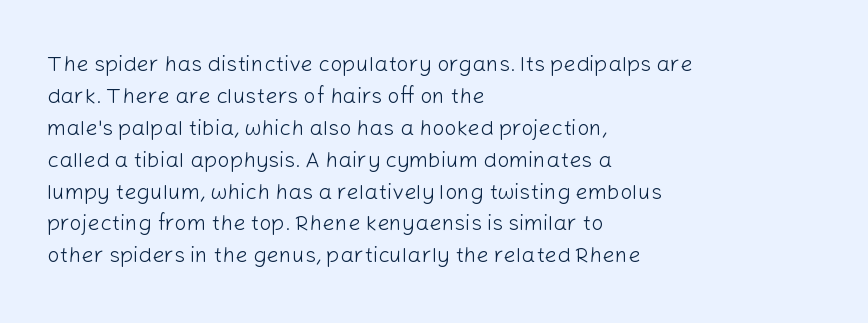
This sample uses an upright cut, with every glyph sitting square on the baseline. Check the space under the baseline: it is left empty. These lines are set flush left with a ragged right edge. Weight: not bold — regular or lighter.
